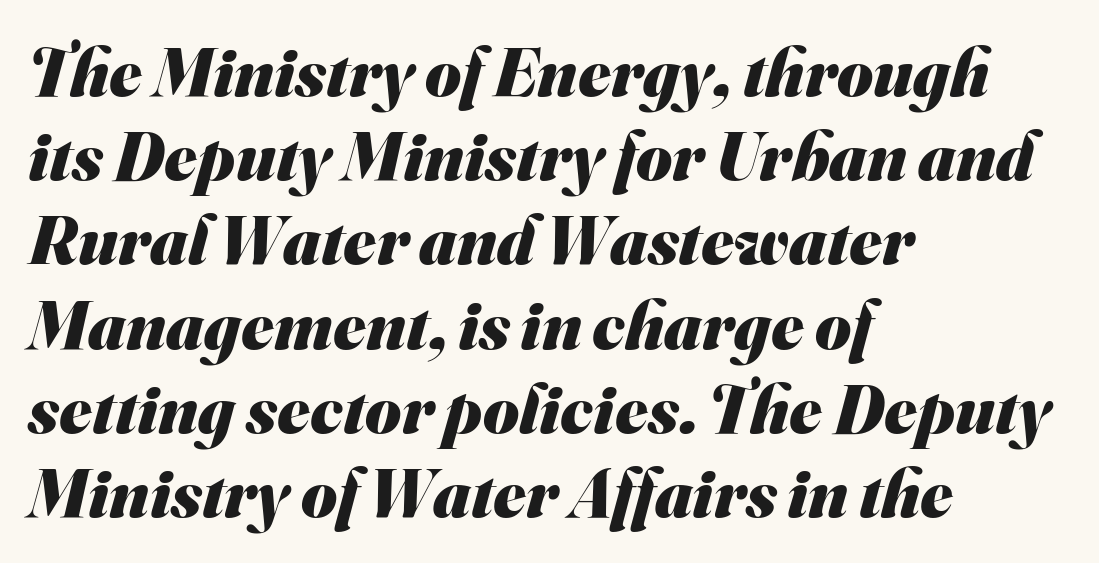
The image shows 69 px heavy sans-serif type; set left-aligned, line spacing 1.22x, normal letter spacing, not underlined; medium stroke contrast and a small x-height.
